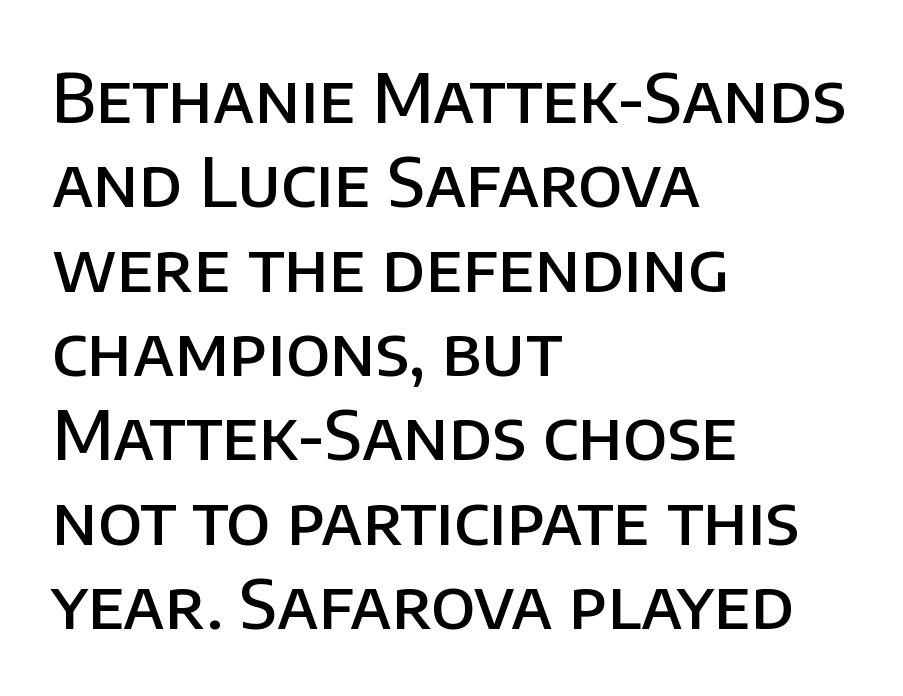
Letters rest on an invisible, unmarked baseline. A typesetter would label this face a sans. Line starts are locked; line ends wander. The lettering holds an erect, upright posture throughout.
